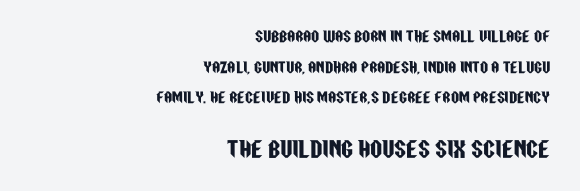
Q: Is the text italic (slanted)? A: No, it is upright.
Q: Is the text underlined? A: No.
Q: How is the paragraph aligned? A: Right-aligned.
Q: Is the spacing between letters normal or unusually wide? A: Normal.
Q: Is the spacing between lines tight, normal or loose? A: Loose.
Q: Which block of text is set in a larger size, the first (top) or the second (bottom)? A: The second (bottom) one.
